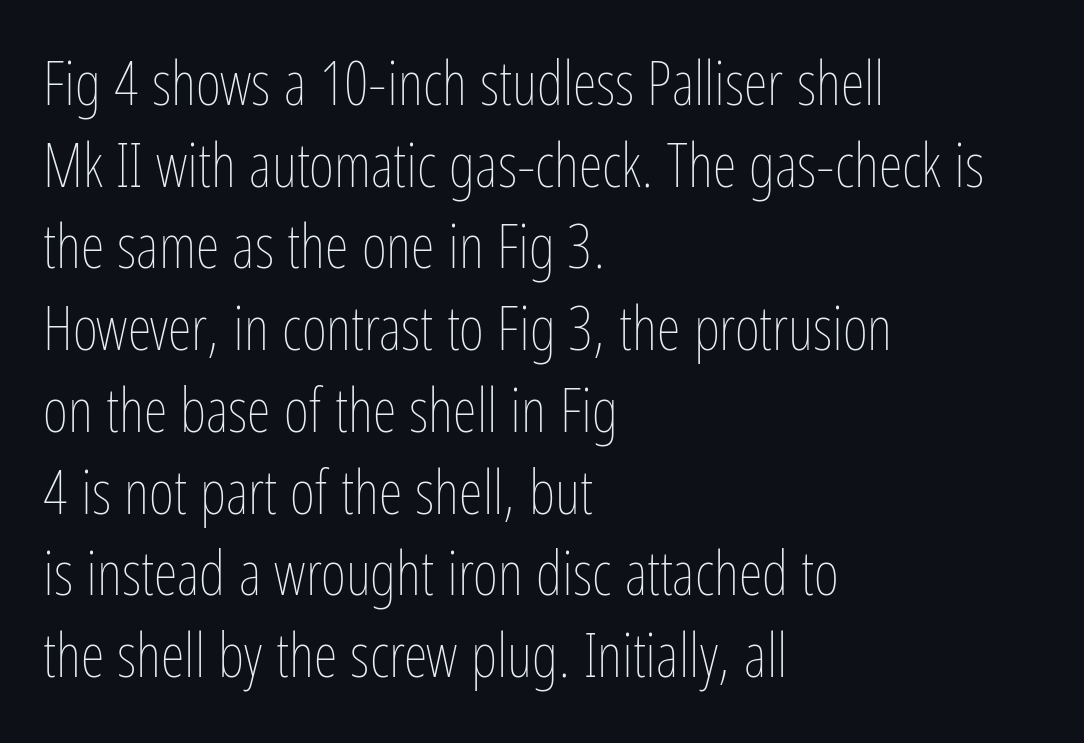
Q: Is the text bold? A: No.
Q: Is the text italic (slanted)? A: No, it is upright.
Q: Is the text underlined? A: No.
Q: How is the paragraph aligned? A: Left-aligned.
Q: Is the spacing between letters normal or unusually wide? A: Normal.
Q: Is the spacing between lines tight, normal or loose? A: Normal.
Q: Width (condensed, normal, or wide)? A: Condensed.
Q: Stroke contrast? A: Low.
Q: x-height? A: Medium.
Q: Monospaced? A: No.
